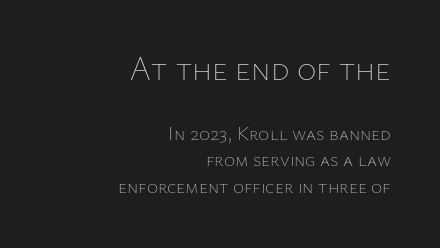
Note the varied advance widths — an 'i' is clearly narrower than an 'm'. The words here are not underlined. Size contrast runs from large at the top to small at the bottom. How are the letters spaced? Ordinarily, with no added tracking. Compared with a flush-left layout, this one pins lines to the opposite, right side. Tall strokes in this sample are plumb rather than angled.
